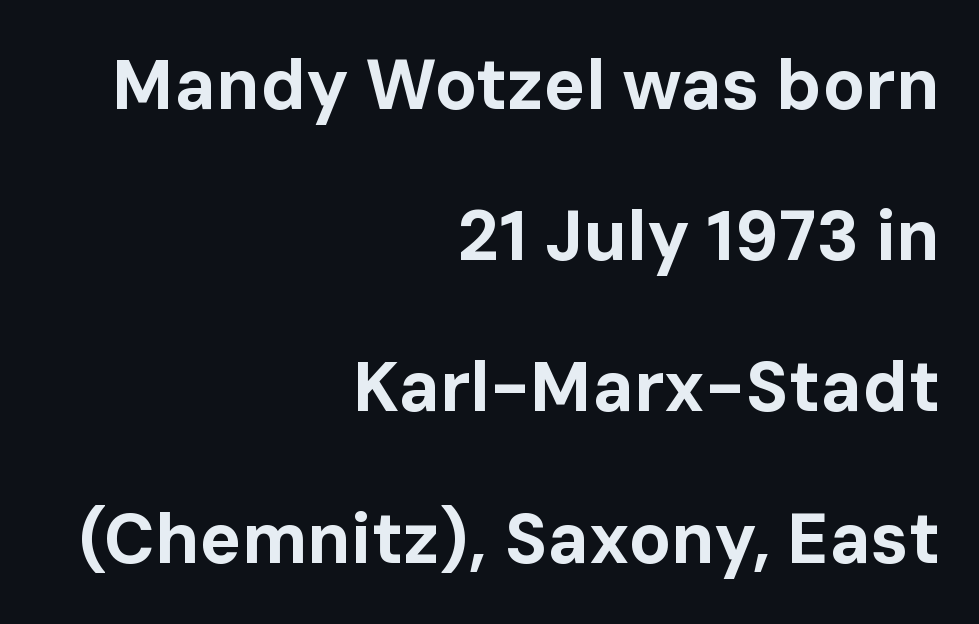
The image shows 70 px bold sans-serif type, upright; set right-aligned, loose line spacing (2.16x), normal letter spacing, not underlined; low stroke contrast and a medium x-height.
